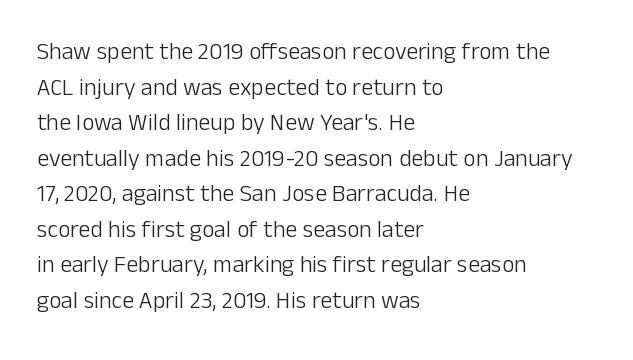
No italicization has been applied; the sample stays upright. Each line starts at the same left margin while the right side varies. Weight: regular or lighter. Compared with typical paragraphs, the rows here are spaced about the same. No extra tracking has been applied to these lines. Any mark beneath the type? The region is blank.
